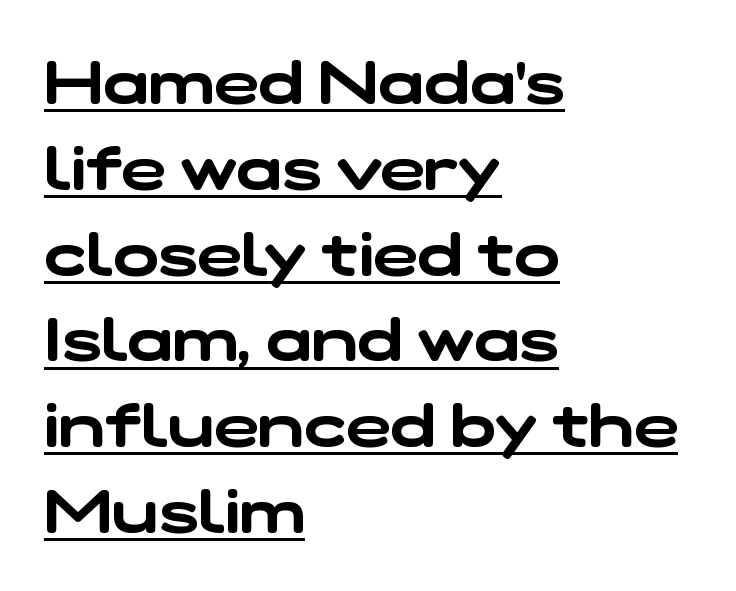
{"serif": "no", "width": "wide", "stroke_contrast": "low", "x_height": "medium", "monospaced": "no", "underline": "yes", "align": "left", "line_spacing": "normal", "line_spacing_ratio": 1.43, "letter_spacing": "normal", "letter_spacing_em": 0.0, "glyph_px": 60}
